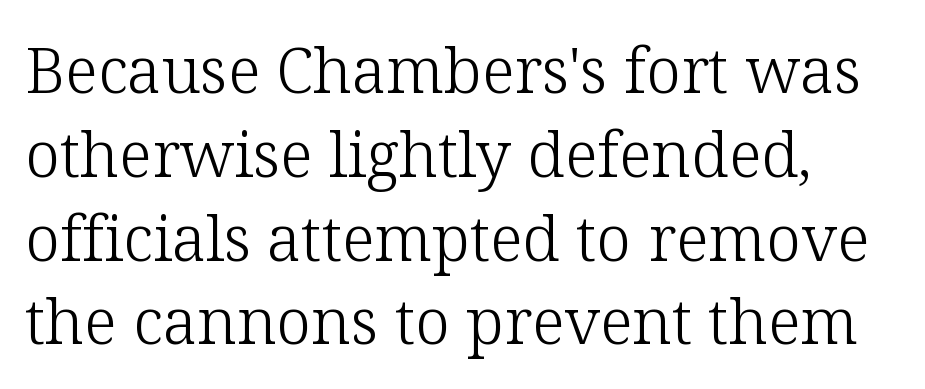
What stands out about the letter spacing? Nothing — it is the standard amount. Upright lettering throughout. Spacing verdict: proportional, widths tailored to each character. Glance below the letters and you will spot only blank space. The line-height multiplier appears to be the usual default.
